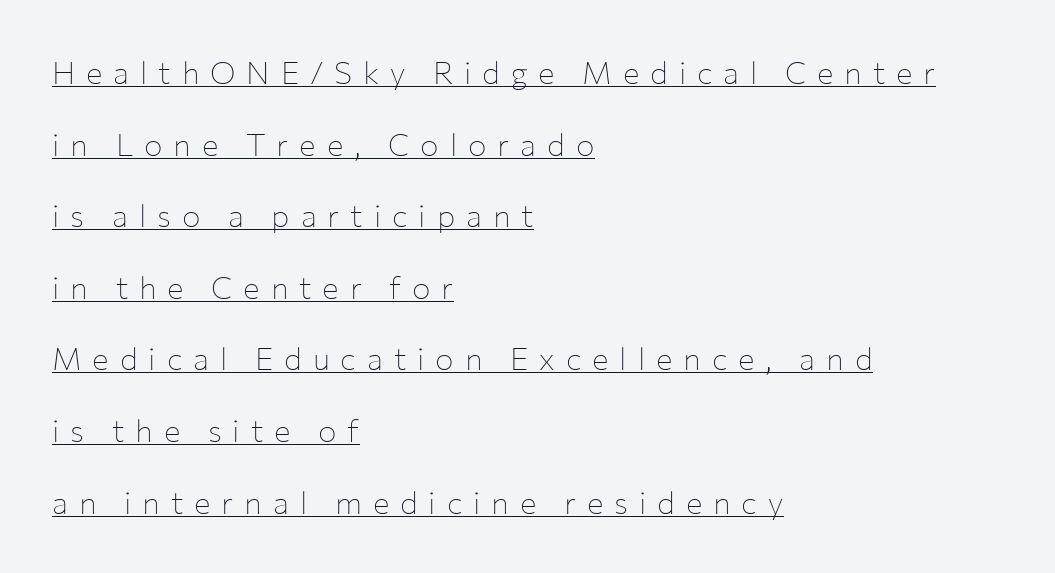
The image shows 31 px thin sans-serif type, upright; set left-aligned, loose line spacing (2.31x), unusually wide letter spacing (+0.35 em), underlined; low stroke contrast and a medium x-height.
